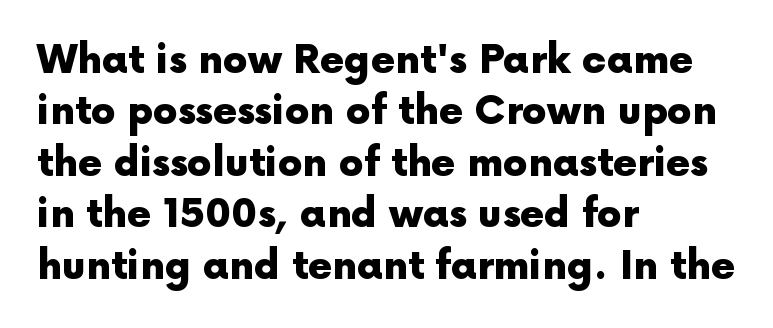
{"serif": "no", "italic": "no", "bold": "yes", "weight": "heavy", "width": "normal", "x_height": "medium", "monospaced": "no", "underline": "no", "align": "left", "line_spacing": "normal", "line_spacing_ratio": 1.32, "letter_spacing": "normal", "letter_spacing_em": 0.0, "glyph_px": 39}
